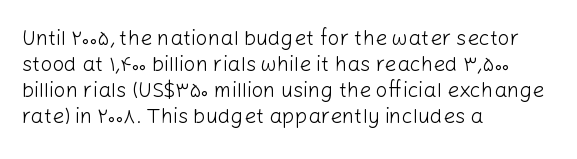
The image shows 21 px text type, upright; set left-aligned, line spacing 1.24x, normal letter spacing, not underlined.
